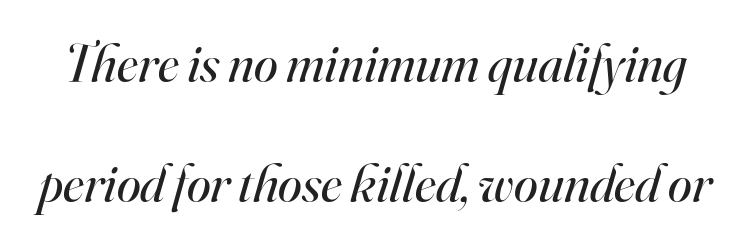
Q: Is the text bold? A: No.
Q: Is the text italic (slanted)? A: Yes, it leans right by about 16 degrees.
Q: Is the typeface a serif or a sans-serif typeface? A: Serif.
Q: Is the text underlined? A: No.
Q: Is the spacing between letters normal or unusually wide? A: Normal.
Q: Is the spacing between lines tight, normal or loose? A: Loose.
Q: Width (condensed, normal, or wide)? A: Normal.
Q: Stroke contrast? A: High.
Q: x-height? A: Small.
Q: Monospaced? A: No.
